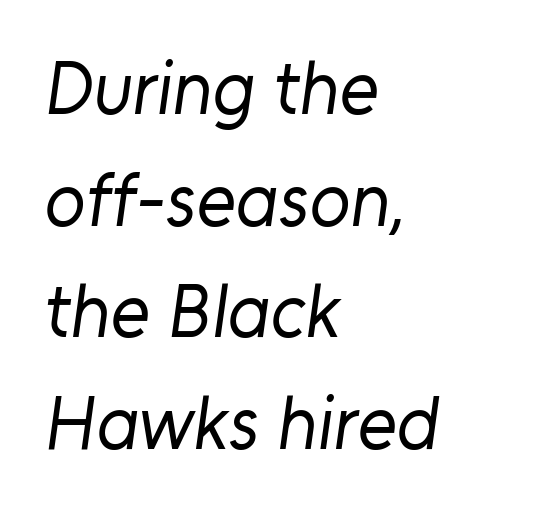
Q: Is the text bold? A: No.
Q: Is the typeface a serif or a sans-serif typeface? A: Sans-serif.
Q: Is the text underlined? A: No.
Q: How is the paragraph aligned? A: Left-aligned.
Q: Is the spacing between letters normal or unusually wide? A: Normal.
Q: Is the spacing between lines tight, normal or loose? A: Normal.
Q: Width (condensed, normal, or wide)? A: Normal.
Q: Stroke contrast? A: Low.
Q: x-height? A: Medium.
Q: Monospaced? A: No.
